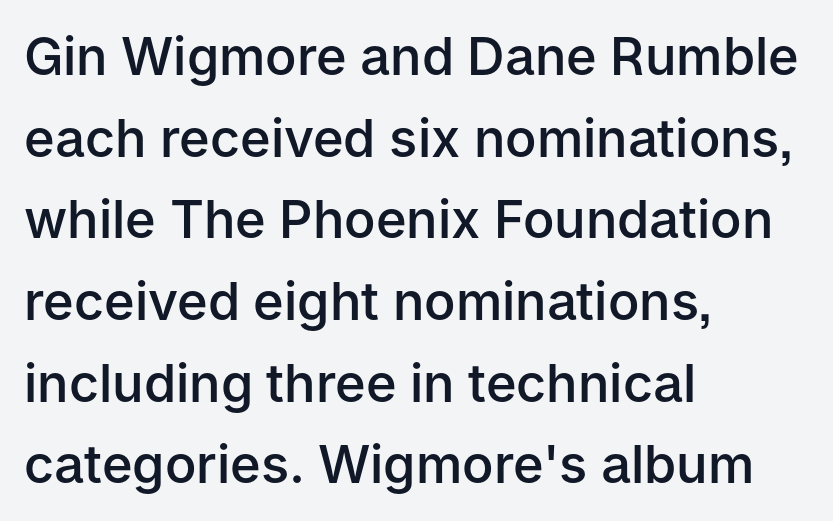
{"serif": "no", "italic": "no", "bold": "semi", "weight": "semibold", "width": "normal", "stroke_contrast": "low", "x_height": "medium", "monospaced": "no", "underline": "no", "align": "left", "line_spacing": "normal", "line_spacing_ratio": 1.57, "letter_spacing": "normal", "letter_spacing_em": 0.0, "glyph_px": 52}
